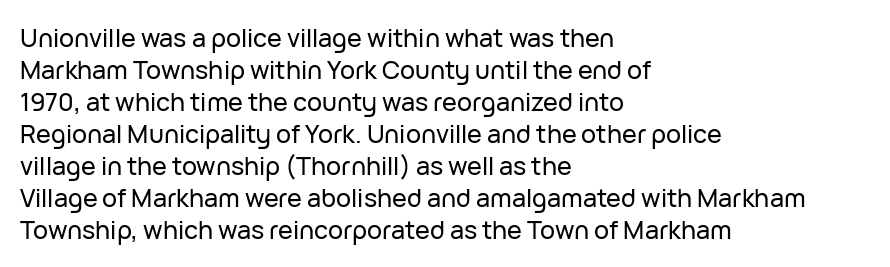
{"italic": "no", "underline": "no", "align": "left", "line_spacing": "normal", "line_spacing_ratio": 1.28, "letter_spacing": "normal", "letter_spacing_em": 0.0, "glyph_px": 25}
